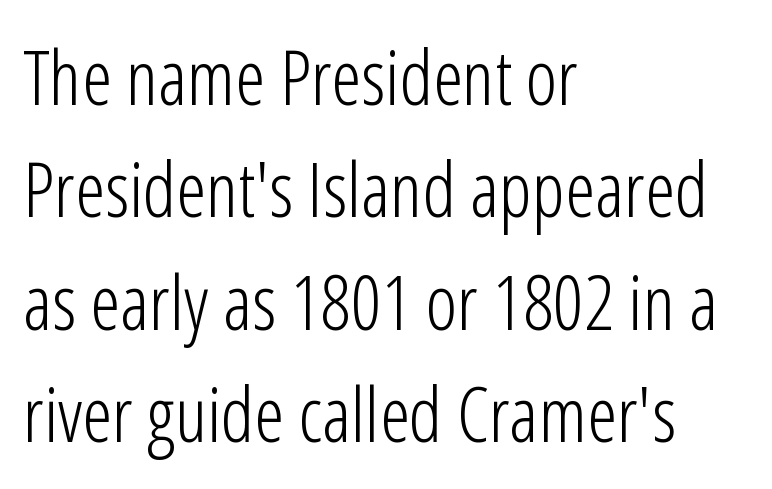
{"serif": "no", "italic": "no", "bold": "no", "weight": "light", "width": "condensed", "stroke_contrast": "low", "x_height": "medium", "monospaced": "no", "underline": "no", "align": "left", "line_spacing": "normal", "line_spacing_ratio": 1.48, "letter_spacing": "normal", "letter_spacing_em": 0.0, "glyph_px": 76}
